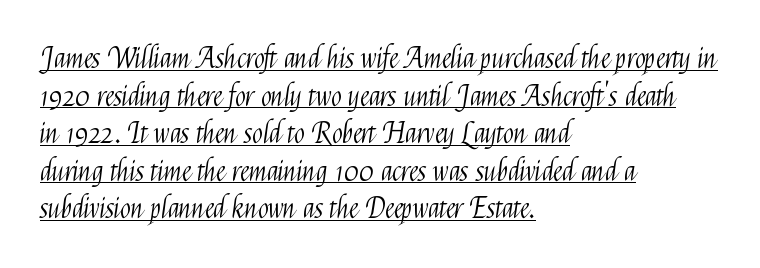
Serif or sans? Sans — the stroke terminals are bare. Is this a heavy cut? Hardly; it is regular or lighter. The typesetter has applied underlining to the passage shown. Regarding leading, the lines here are spaced in the standard way. Varying glyph widths throughout — classic text-font behaviour.
